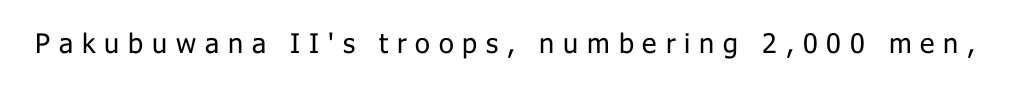
Rule under the text: the space is simply empty. The face used here is rendered with a markedly widened letterfit. Does the lettering tilt? It doesn't — this is upright. Letters have the restrained weight of plain body copy at most.
